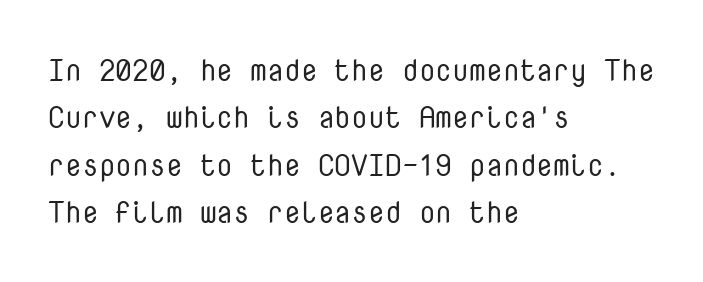
The image shows 30 px regular-weight sans-serif type, upright, monospaced; set left-aligned, normal line spacing (1.58x), normal letter spacing, not underlined; low stroke contrast and a medium x-height.
